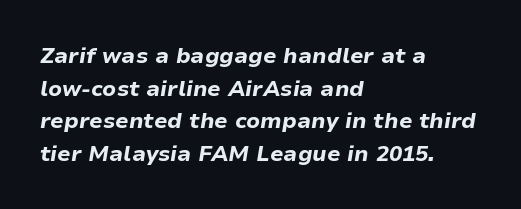
Q: Is the text bold? A: Yes.
Q: Is the text italic (slanted)? A: Yes, it leans right by about 9 degrees.
Q: Is the text underlined? A: No.
Q: How is the paragraph aligned? A: Left-aligned.
Q: Is the spacing between letters normal or unusually wide? A: Normal.
Q: Is the spacing between lines tight, normal or loose? A: Normal.
